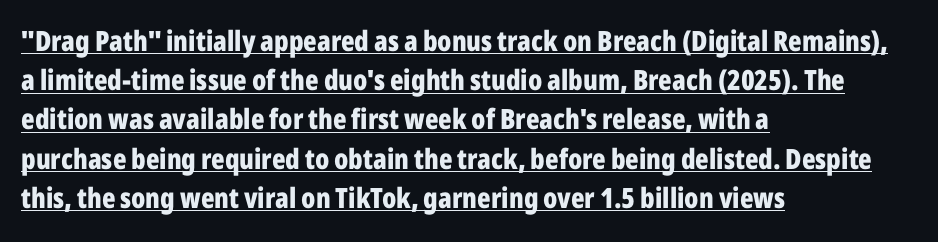
{"serif": "no", "italic": "no", "bold": "yes", "weight": "bold", "width": "condensed", "stroke_contrast": "low", "x_height": "medium", "monospaced": "no", "underline": "yes", "align": "left", "line_spacing": "normal", "line_spacing_ratio": 1.4, "letter_spacing": "normal", "letter_spacing_em": 0.0, "glyph_px": 28}
